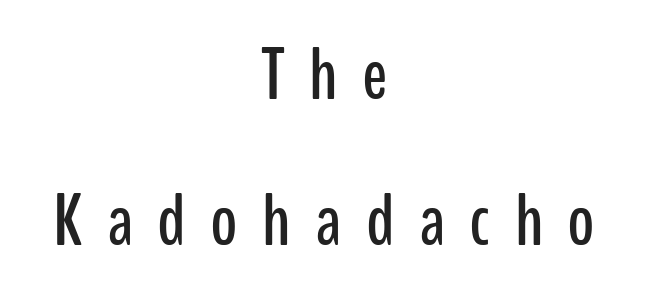
The image shows 74 px condensed sans-serif type, upright; set centered, loose line spacing (1.97x), unusually wide letter spacing (+0.33 em), not underlined; low stroke contrast and a medium x-height.
